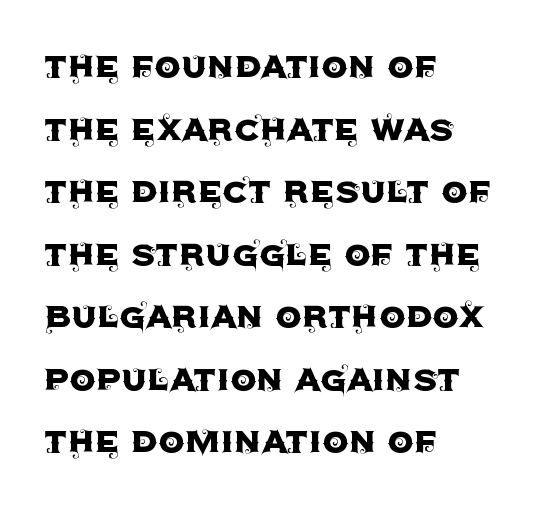
A bare baseline throughout the passage. Glyph-to-glyph distance matches everyday printed text. The font's upright variant was chosen for this text. These lines sit exactly where default settings would place them. A typesetter would call this proportional, since set widths differ per character. A classic flush-left, rag-right setting is used for this passage.
